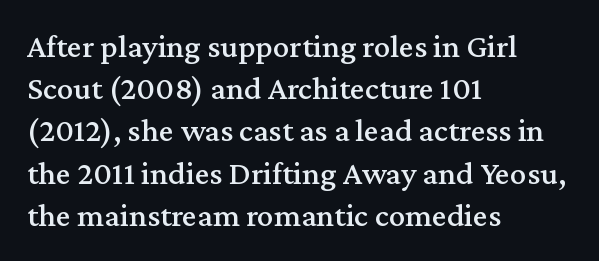
The image shows 33 px serif type, upright; set left-aligned, normal line spacing (1.28x), normal letter spacing, not underlined; medium stroke contrast and a medium x-height.
